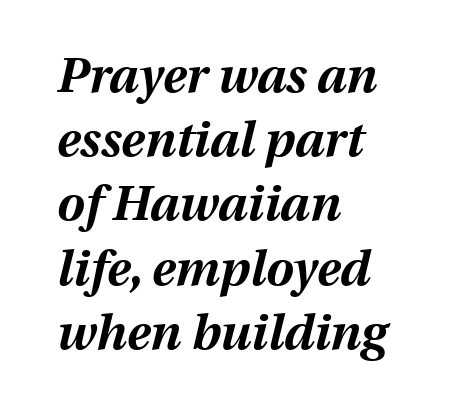
Q: Is the text bold? A: Yes.
Q: Is the text italic (slanted)? A: Yes, it leans right by about 13 degrees.
Q: Is the text underlined? A: No.
Q: How is the paragraph aligned? A: Left-aligned.
Q: Is the spacing between letters normal or unusually wide? A: Normal.
Q: Is the spacing between lines tight, normal or loose? A: Normal.
Q: Width (condensed, normal, or wide)? A: Normal.
Q: Stroke contrast? A: Medium.
Q: x-height? A: Medium.
Q: Monospaced? A: No.
